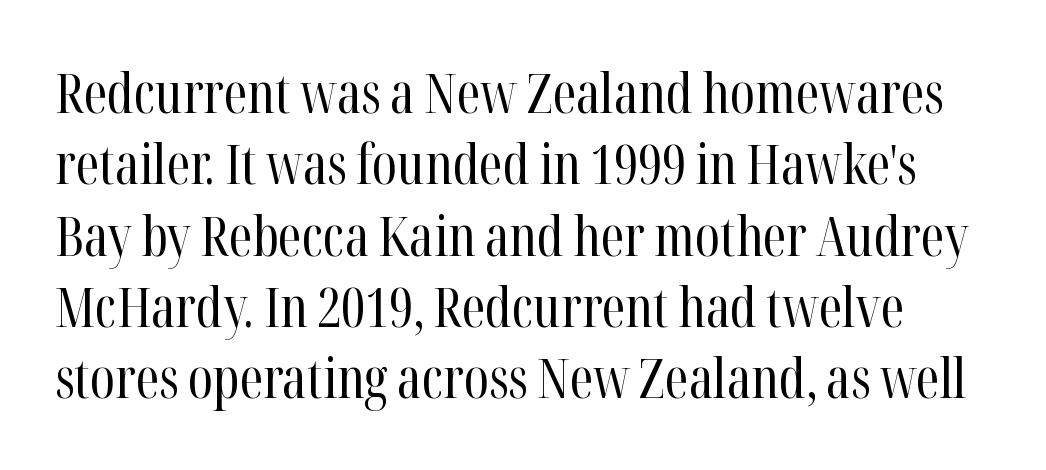
The image shows 54 px regular-weight, condensed serif type, upright; set normal line spacing (1.32x), normal letter spacing, not underlined; high stroke contrast and a medium x-height.
